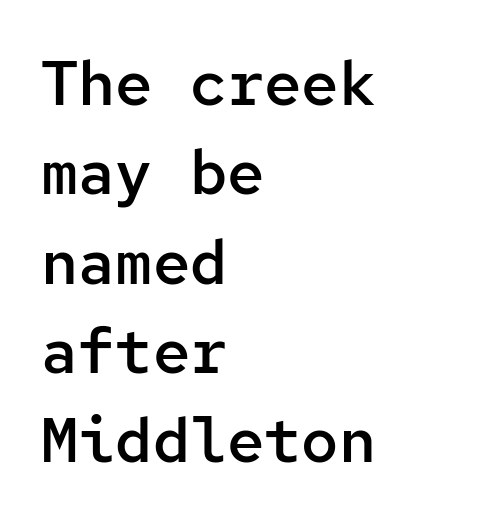
The image shows 62 px semibold sans-serif type, upright, monospaced; set left-aligned, normal line spacing (1.44x), normal letter spacing, not underlined; low stroke contrast and a medium x-height.
